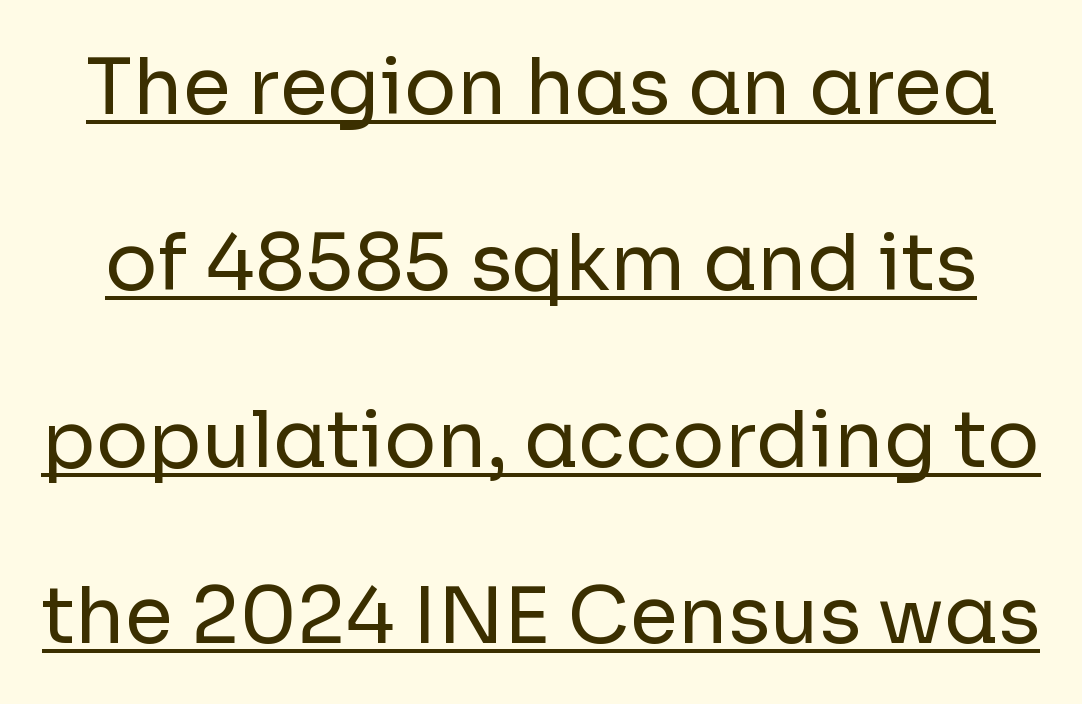
{"serif": "no", "italic": "no", "bold": "no", "weight": "regular", "width": "normal", "stroke_contrast": "low", "x_height": "medium", "monospaced": "no", "underline": "yes", "line_spacing": "loose", "line_spacing_ratio": 2.26, "letter_spacing": "normal", "letter_spacing_em": 0.0, "glyph_px": 78}
